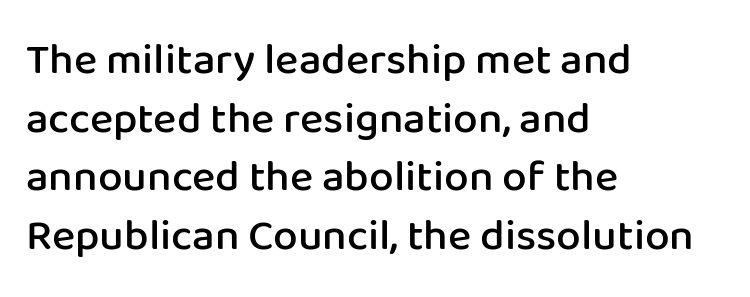
Q: Is the text bold? A: Semi-bold.
Q: Is the text italic (slanted)? A: No, it is upright.
Q: Is the typeface a serif or a sans-serif typeface? A: Sans-serif.
Q: Is the text underlined? A: No.
Q: How is the paragraph aligned? A: Left-aligned.
Q: Is the spacing between letters normal or unusually wide? A: Normal.
Q: Is the spacing between lines tight, normal or loose? A: Normal.
Q: Width (condensed, normal, or wide)? A: Normal.
Q: Stroke contrast? A: Low.
Q: x-height? A: Medium.
Q: Monospaced? A: No.
